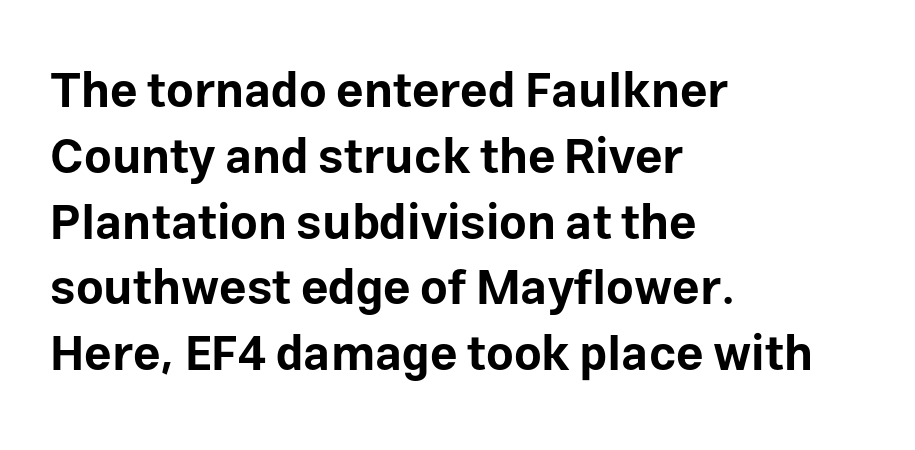
Q: Is the text bold? A: Yes.
Q: Is the text italic (slanted)? A: No, it is upright.
Q: Is the typeface a serif or a sans-serif typeface? A: Sans-serif.
Q: Is the text underlined? A: No.
Q: How is the paragraph aligned? A: Left-aligned.
Q: Is the spacing between letters normal or unusually wide? A: Normal.
Q: Is the spacing between lines tight, normal or loose? A: Normal.
Q: Width (condensed, normal, or wide)? A: Normal.
Q: Stroke contrast? A: Low.
Q: x-height? A: Medium.
Q: Monospaced? A: No.
